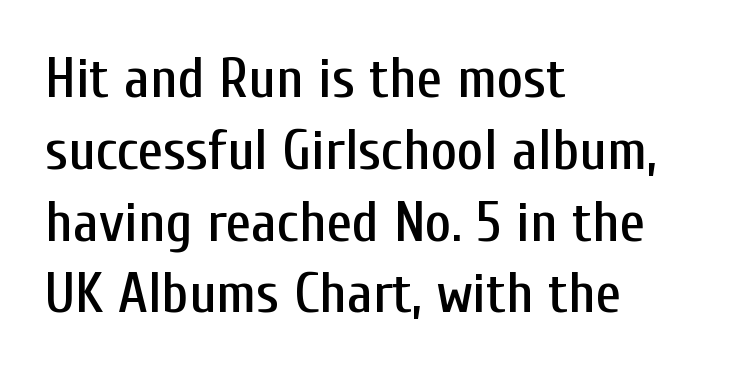
The image shows 57 px condensed sans-serif type, upright; set left-aligned, normal line spacing (1.26x), normal letter spacing, not underlined; low stroke contrast and a medium x-height.
